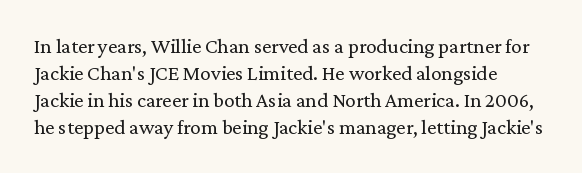
The image shows 21 px text type, upright; set normal line spacing (1.28x), normal letter spacing, not underlined.
